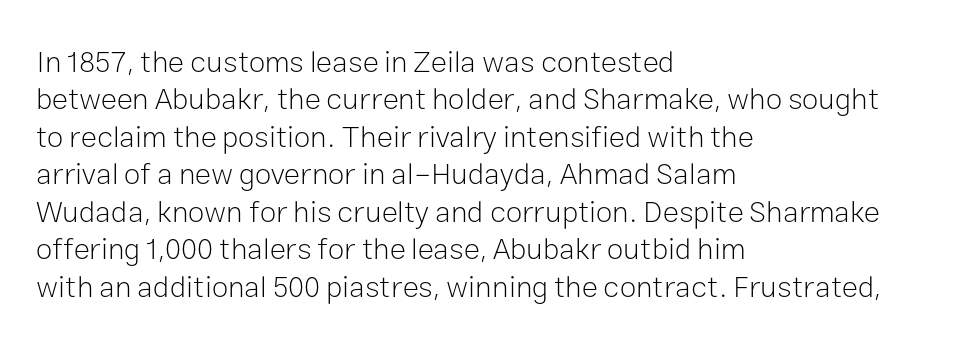
No extra tracking has been applied to these lines. The rendering uses a moderate line-height, typical for paragraphs. The space directly below the letters is spotless. Looks like regular typesetting: each glyph gets only the width it needs.
